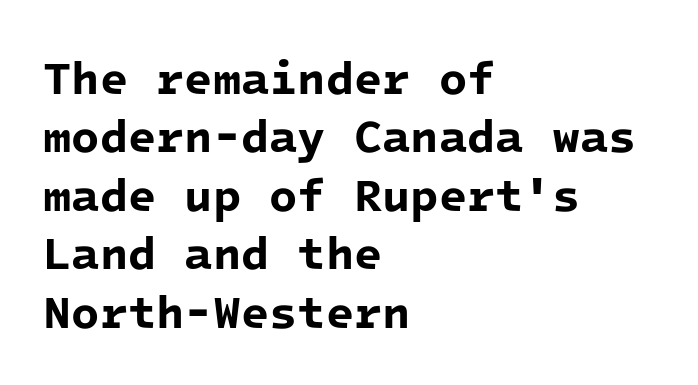
{"serif": "no", "bold": "yes", "weight": "bold", "width": "normal", "stroke_contrast": "low", "x_height": "medium", "monospaced": "yes", "underline": "no", "align": "left", "line_spacing": "normal", "line_spacing_ratio": 1.27, "letter_spacing": "normal", "letter_spacing_em": 0.0, "glyph_px": 46}
